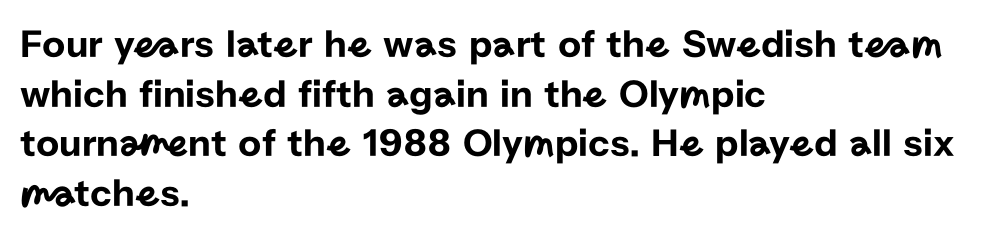
The passage shown is typed in a proportional face where columns would drift. Any mark beneath the type? The region is blank. The lines in this sample share a left origin and differ only in where they stop. Look at the bottom of the vertical strokes: they stop flat, with no serifs. Ascenders rise straight up at ninety degrees.
